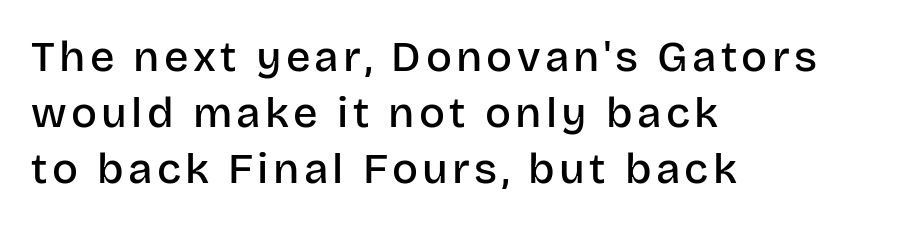
The typeface chosen for these lines omits serifs. Only glyphs here, with clear space below each row. The face used here is proportionally spaced, like ordinary book or web type. This rendering uses left alignment, leaving the right contour irregular.
